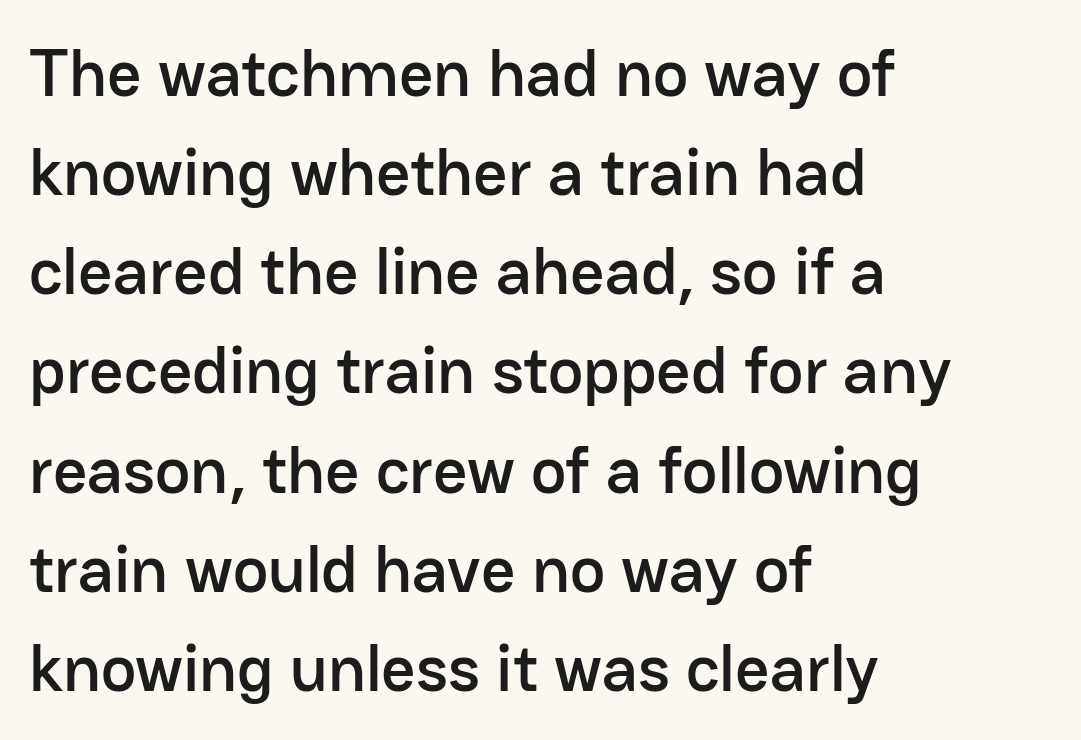
{"serif": "no", "italic": "no", "width": "normal", "stroke_contrast": "low", "x_height": "medium", "monospaced": "no", "underline": "no", "align": "left", "line_spacing": "normal", "line_spacing_ratio": 1.48, "letter_spacing": "normal", "letter_spacing_em": 0.0, "glyph_px": 67}
